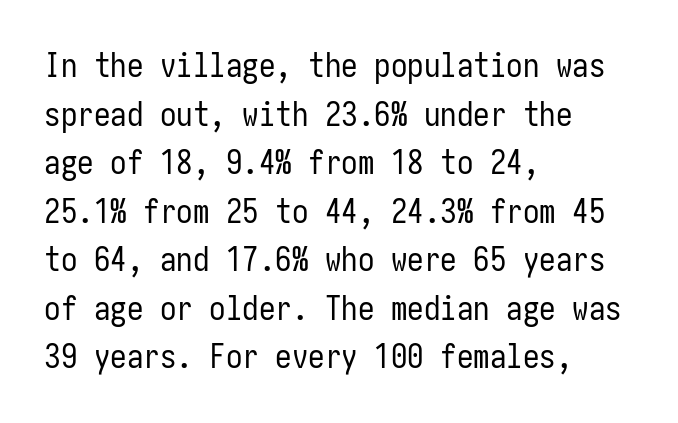
{"serif": "no", "italic": "no", "bold": "no", "weight": "regular", "width": "condensed", "stroke_contrast": "low", "x_height": "medium", "underline": "no", "align": "left", "line_spacing": "normal", "line_spacing_ratio": 1.47, "letter_spacing": "normal", "letter_spacing_em": 0.0, "glyph_px": 33}
